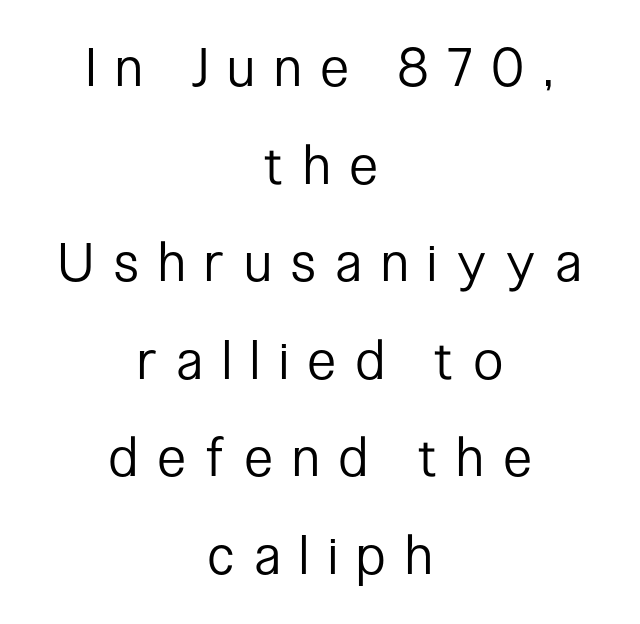
{"serif": "no", "italic": "no", "bold": "no", "weight": "regular", "width": "condensed", "stroke_contrast": "low", "x_height": "medium", "monospaced": "no", "underline": "no", "align": "center", "line_spacing_ratio": 1.84, "letter_spacing": "wide", "letter_spacing_em": 0.39, "glyph_px": 53}
